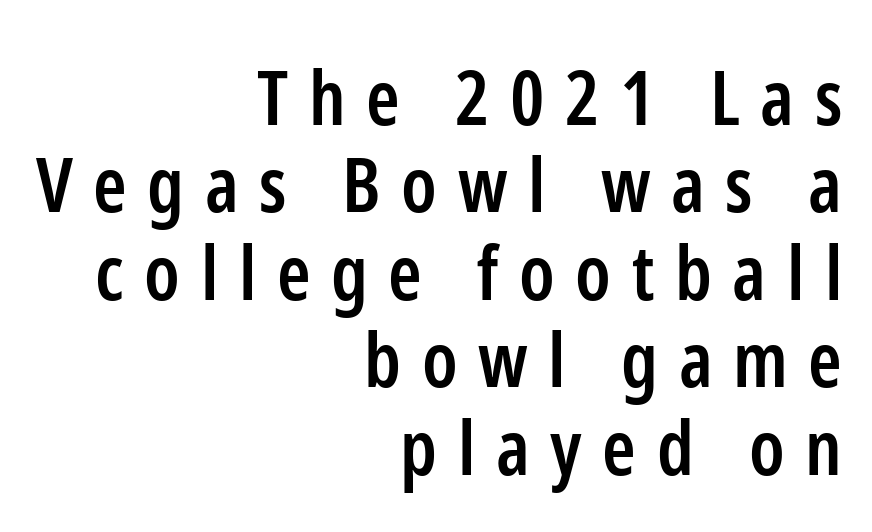
Q: Is the text bold? A: Semi-bold.
Q: Is the text italic (slanted)? A: No, it is upright.
Q: Is the typeface a serif or a sans-serif typeface? A: Sans-serif.
Q: Is the text underlined? A: No.
Q: How is the paragraph aligned? A: Right-aligned.
Q: Is the spacing between letters normal or unusually wide? A: Unusually wide.
Q: Is the spacing between lines tight, normal or loose? A: Tight.
Q: Width (condensed, normal, or wide)? A: Condensed.
Q: Stroke contrast? A: Low.
Q: x-height? A: Medium.
Q: Monospaced? A: No.
